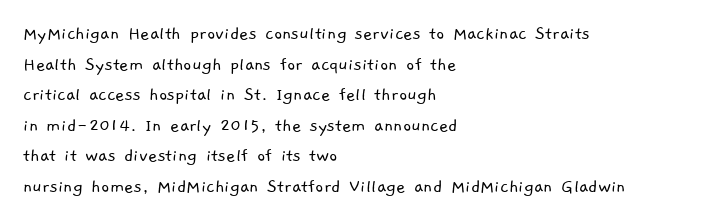
Horizontal bands of white between lines are of average thickness. Words float on clear page, feet unadorned. Vertical stems look standard width or narrower in stroke. Layout note: lines flush left. Tracking value appears to be zero — textbook default spacing.
